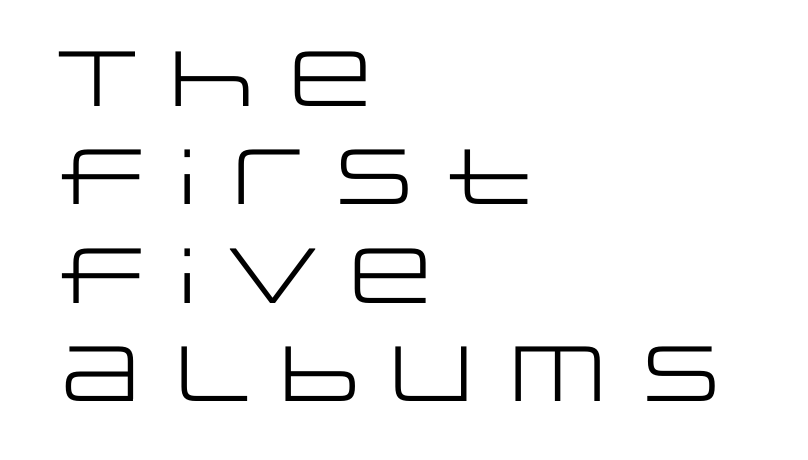
Q: Is the text bold? A: No.
Q: Is the text italic (slanted)? A: No, it is upright.
Q: Is the typeface a serif or a sans-serif typeface? A: Sans-serif.
Q: Is the text underlined? A: No.
Q: How is the paragraph aligned? A: Left-aligned.
Q: Is the spacing between letters normal or unusually wide? A: Normal.
Q: Is the spacing between lines tight, normal or loose? A: Normal.
Q: Width (condensed, normal, or wide)? A: Wide.
Q: Stroke contrast? A: Low.
Q: x-height? A: Large.
Q: Monospaced? A: No.
